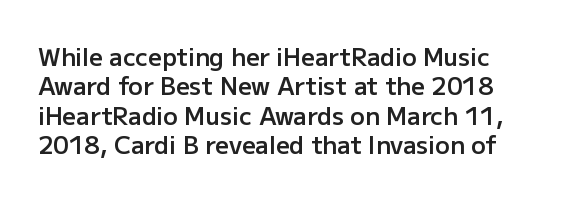
The image shows 24 px text type, upright; set line spacing 1.22x, normal letter spacing, not underlined.
